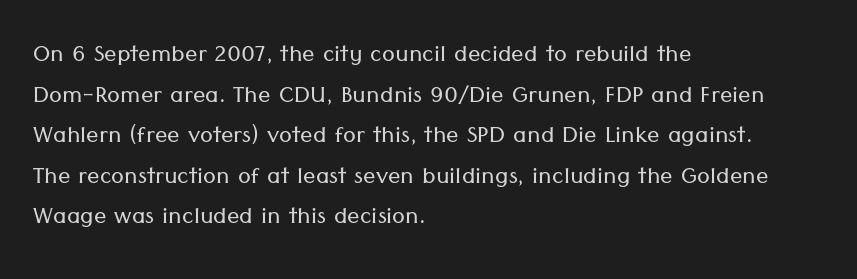
The image shows 31 px light sans-serif type, upright; set left-aligned, normal line spacing (1.31x), normal letter spacing, not underlined; low stroke contrast and a medium x-height.
